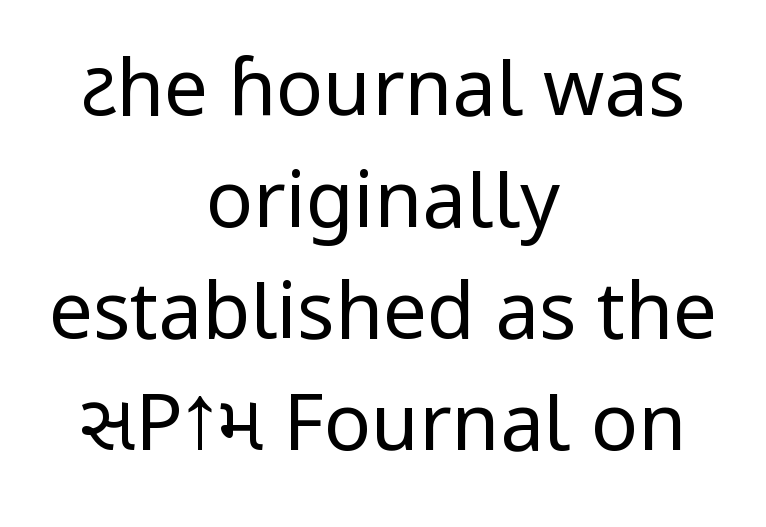
The image shows 78 px regular-weight, condensed sans-serif type, upright; set centered, normal line spacing (1.43x), normal letter spacing, not underlined; low stroke contrast and a large x-height.
